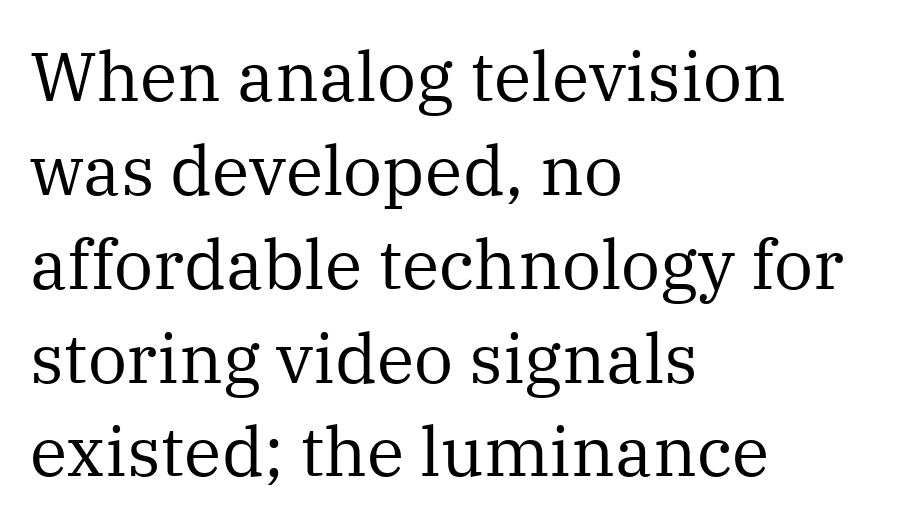
Q: Is the text bold? A: No.
Q: Is the text italic (slanted)? A: No, it is upright.
Q: Is the typeface a serif or a sans-serif typeface? A: Serif.
Q: Is the text underlined? A: No.
Q: How is the paragraph aligned? A: Left-aligned.
Q: Is the spacing between letters normal or unusually wide? A: Normal.
Q: Is the spacing between lines tight, normal or loose? A: Normal.
Q: Width (condensed, normal, or wide)? A: Normal.
Q: Stroke contrast? A: Medium.
Q: x-height? A: Medium.
Q: Monospaced? A: No.
